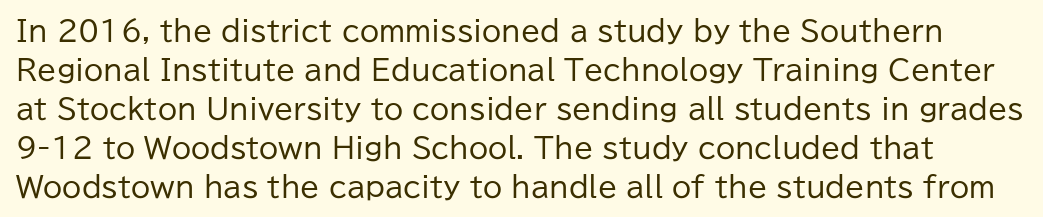
Q: Is the text bold? A: No.
Q: Is the text italic (slanted)? A: No, it is upright.
Q: Is the typeface a serif or a sans-serif typeface? A: Sans-serif.
Q: Is the text underlined? A: No.
Q: Is the spacing between letters normal or unusually wide? A: Normal.
Q: Is the spacing between lines tight, normal or loose? A: Normal.
Q: Width (condensed, normal, or wide)? A: Normal.
Q: Stroke contrast? A: Low.
Q: x-height? A: Medium.
Q: Monospaced? A: No.
